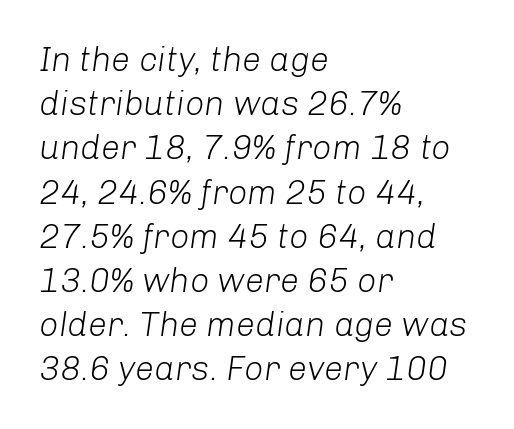
{"italic": "yes", "lean": "right", "slant_degrees": 8, "bold": "no", "weight": "light", "width": "normal", "stroke_contrast": "low", "x_height": "medium", "monospaced": "no", "underline": "no", "align": "left", "line_spacing": "normal", "line_spacing_ratio": 1.3, "letter_spacing": "normal", "letter_spacing_em": 0.0, "glyph_px": 34}
